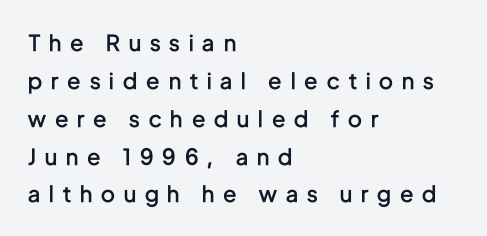
Q: Is the text bold? A: Semi-bold.
Q: Is the text italic (slanted)? A: No, it is upright.
Q: Is the text underlined? A: No.
Q: How is the paragraph aligned? A: Left-aligned.
Q: Is the spacing between letters normal or unusually wide? A: Unusually wide.
